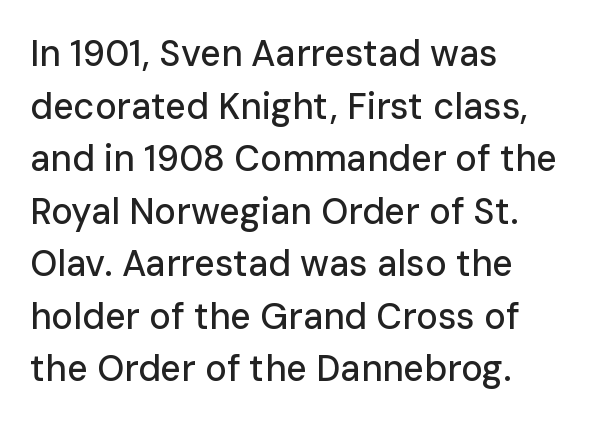
Q: Is the text italic (slanted)? A: No, it is upright.
Q: Is the typeface a serif or a sans-serif typeface? A: Sans-serif.
Q: Is the text underlined? A: No.
Q: How is the paragraph aligned? A: Left-aligned.
Q: Is the spacing between letters normal or unusually wide? A: Normal.
Q: Is the spacing between lines tight, normal or loose? A: Normal.
Q: Width (condensed, normal, or wide)? A: Normal.
Q: Stroke contrast? A: Low.
Q: x-height? A: Medium.
Q: Monospaced? A: No.
